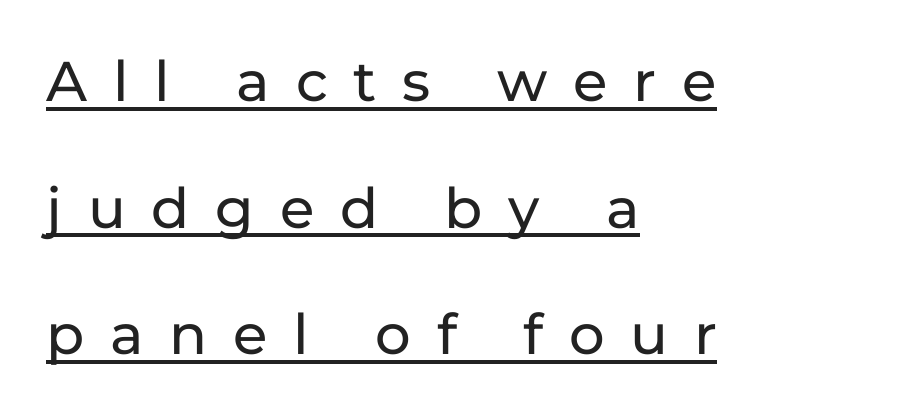
{"serif": "no", "italic": "no", "width": "normal", "stroke_contrast": "low", "x_height": "medium", "monospaced": "no", "underline": "yes", "align": "left", "line_spacing": "loose", "line_spacing_ratio": 2.26, "letter_spacing": "wide", "letter_spacing_em": 0.46, "glyph_px": 56}
